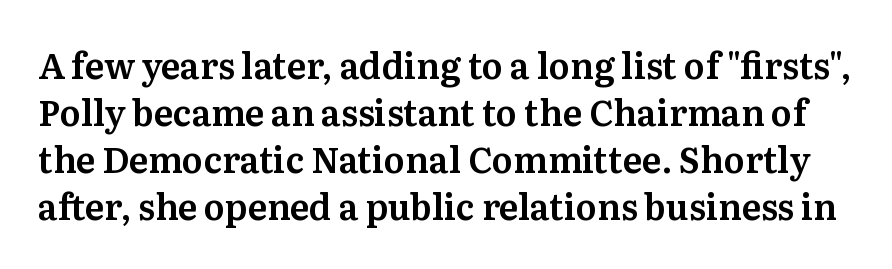
What kind of face is this? One with serifs. You could call the tracking neutral — neither tight nor loose. The passage shown stacks its lines at a standard gap. Any mark beneath the type? The region is blank.
